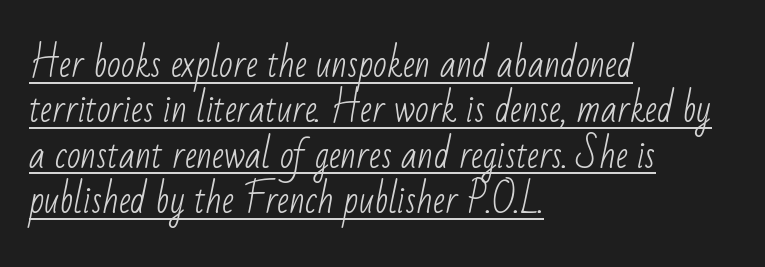
The image shows 36 px light, condensed sans-serif type; set left-aligned, normal line spacing (1.26x), normal letter spacing, underlined; low stroke contrast and a small x-height.
